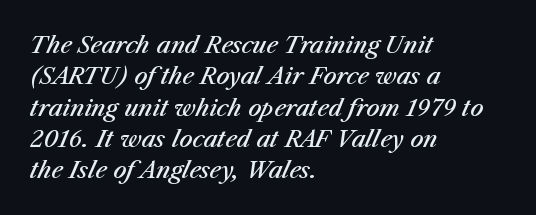
Q: Is the text bold? A: Semi-bold.
Q: Is the text italic (slanted)? A: Yes, it leans right by about 23 degrees.
Q: Is the text underlined? A: No.
Q: How is the paragraph aligned? A: Left-aligned.
Q: Is the spacing between letters normal or unusually wide? A: Normal.
Q: Is the spacing between lines tight, normal or loose? A: Normal.
